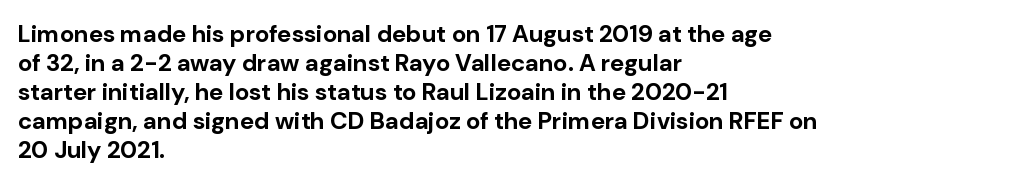
Bold? Absolutely — the strokes are thick and heavy. These lines are set flush left with a ragged right edge. Each row of text sits above clean, open space. There is no visible air inserted between adjacent glyphs. The type sits square on the baseline with zero lean.
